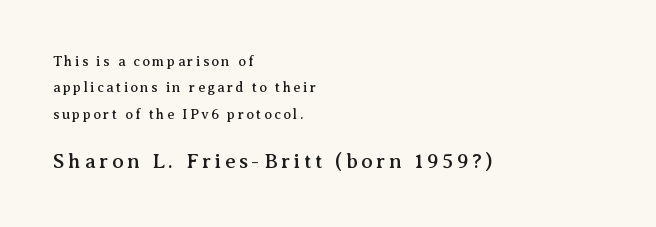
{"italic": "no", "underline": "no", "align": "left", "line_spacing_ratio": 1.89, "larger_block": "second", "size_ratio": 1.5, "glyph_px": 21}
